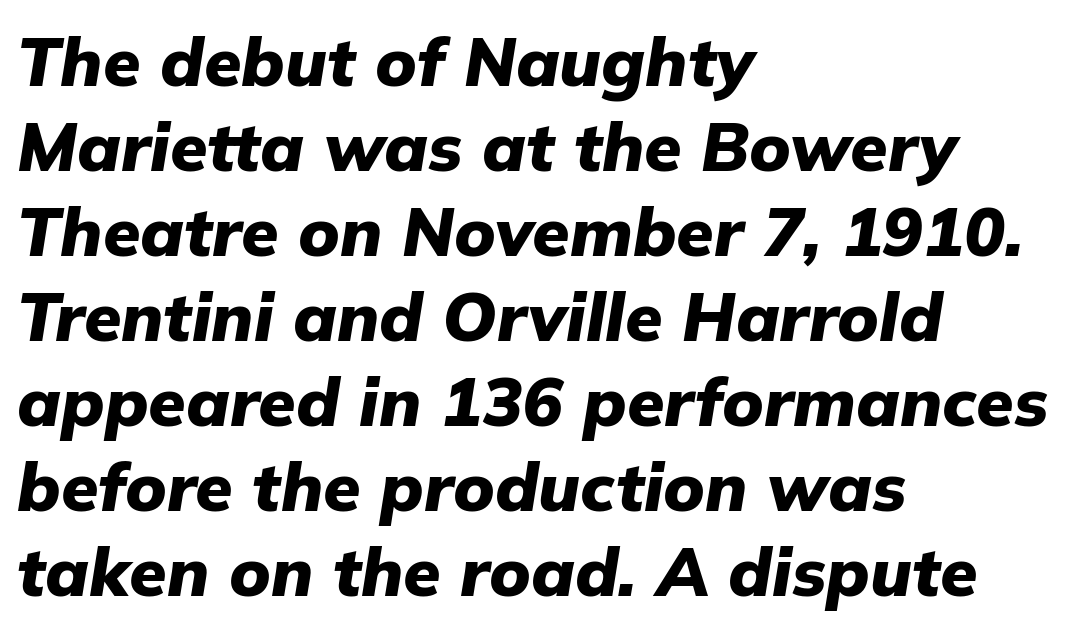
The image shows 68 px heavy type, italic (leaning right); set left-aligned, normal line spacing (1.25x), normal letter spacing, not underlined; low stroke contrast and a medium x-height.
